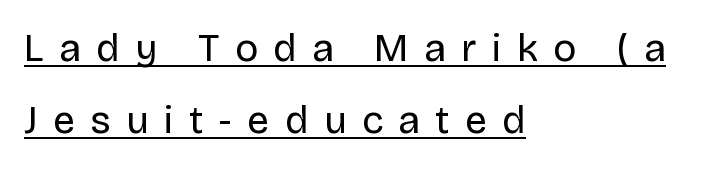
{"serif": "no", "italic": "no", "bold": "no", "weight": "regular", "width": "normal", "stroke_contrast": "low", "x_height": "large", "monospaced": "no", "underline": "yes", "align": "left", "line_spacing_ratio": 1.85, "letter_spacing": "wide", "letter_spacing_em": 0.4, "glyph_px": 39}
